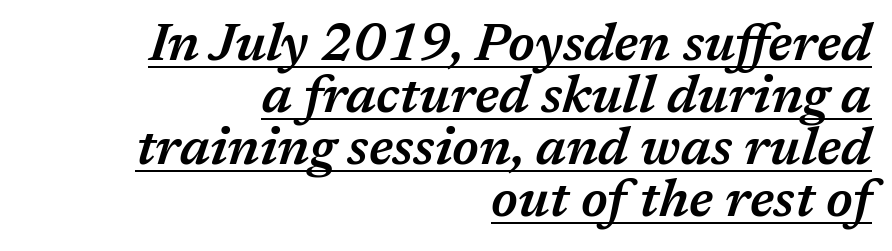
{"italic": "yes", "lean": "right", "slant_degrees": 17, "bold": "semi", "weight": "semibold", "width": "normal", "stroke_contrast": "medium", "x_height": "medium", "monospaced": "no", "underline": "yes", "align": "right", "line_spacing": "tight", "line_spacing_ratio": 1.0, "letter_spacing": "normal", "letter_spacing_em": 0.0, "glyph_px": 52}
